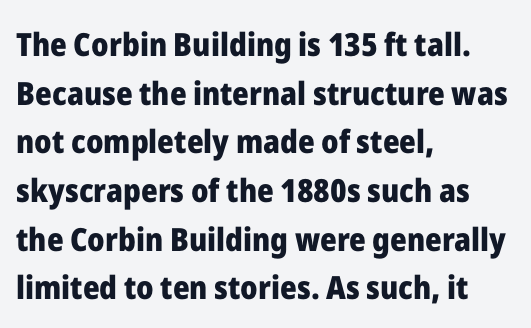
Q: Is the text bold? A: Yes.
Q: Is the text italic (slanted)? A: No, it is upright.
Q: Is the typeface a serif or a sans-serif typeface? A: Sans-serif.
Q: Is the text underlined? A: No.
Q: How is the paragraph aligned? A: Left-aligned.
Q: Is the spacing between letters normal or unusually wide? A: Normal.
Q: Is the spacing between lines tight, normal or loose? A: Normal.
Q: Width (condensed, normal, or wide)? A: Normal.
Q: Stroke contrast? A: Low.
Q: x-height? A: Medium.
Q: Monospaced? A: No.
